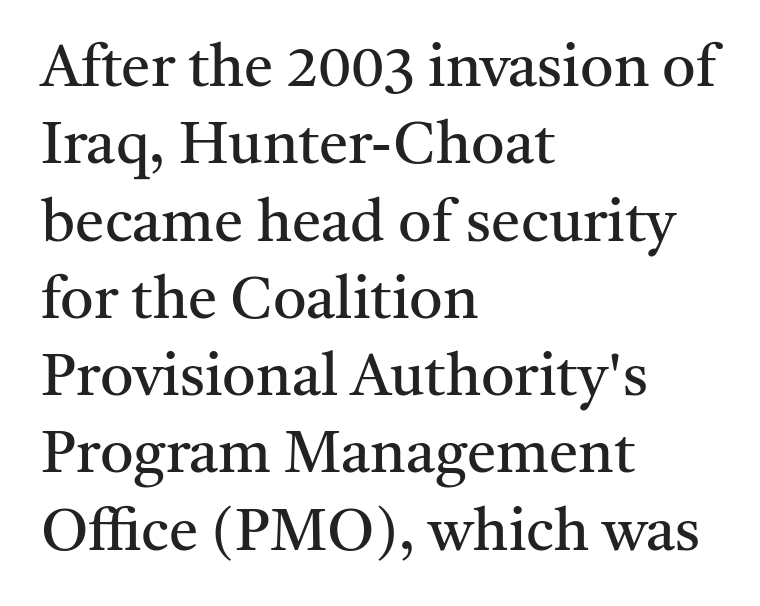
Normally led — the rows are evenly, conventionally spaced. Plain, unruled lines of type. Do the characters align in a grid? No, the font is proportional. The letterforms sit at book weight or below. These lines keep a tight, regular rhythm from letter to letter. A student would call this left alignment; a typographer would say flush left, rag right.
